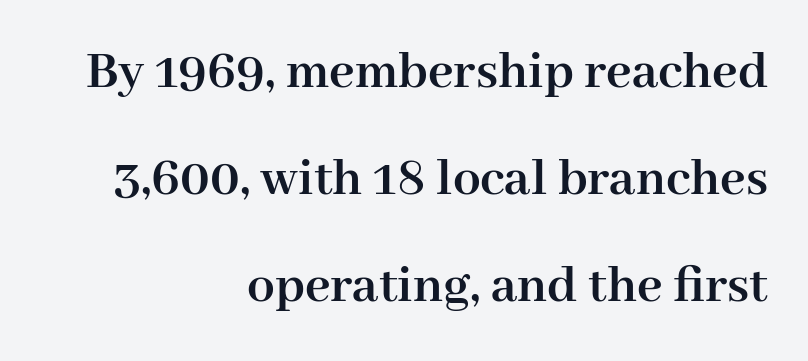
Q: Is the text bold? A: Yes.
Q: Is the text italic (slanted)? A: No, it is upright.
Q: Is the typeface a serif or a sans-serif typeface? A: Serif.
Q: Is the text underlined? A: No.
Q: How is the paragraph aligned? A: Right-aligned.
Q: Is the spacing between letters normal or unusually wide? A: Normal.
Q: Is the spacing between lines tight, normal or loose? A: Loose.
Q: Width (condensed, normal, or wide)? A: Normal.
Q: Stroke contrast? A: High.
Q: x-height? A: Medium.
Q: Monospaced? A: No.
